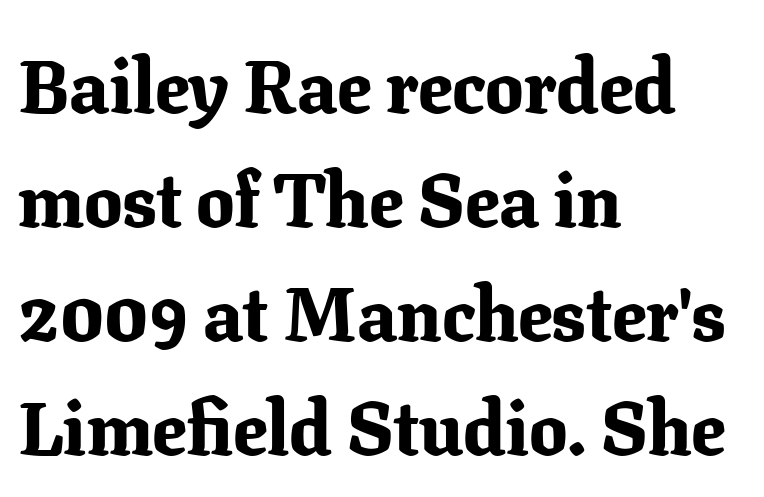
Q: Is the text bold? A: Yes.
Q: Is the text italic (slanted)? A: No, it is upright.
Q: Is the typeface a serif or a sans-serif typeface? A: Serif.
Q: Is the text underlined? A: No.
Q: How is the paragraph aligned? A: Left-aligned.
Q: Is the spacing between letters normal or unusually wide? A: Normal.
Q: Is the spacing between lines tight, normal or loose? A: Normal.
Q: Width (condensed, normal, or wide)? A: Normal.
Q: Stroke contrast? A: Low.
Q: x-height? A: Medium.
Q: Monospaced? A: No.
